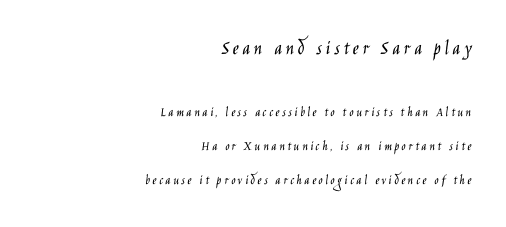
{"bold": "no", "underline": "no", "align": "right", "line_spacing": "loose", "line_spacing_ratio": 2.43, "larger_block": "first", "size_ratio": 1.5, "glyph_px": 21}
